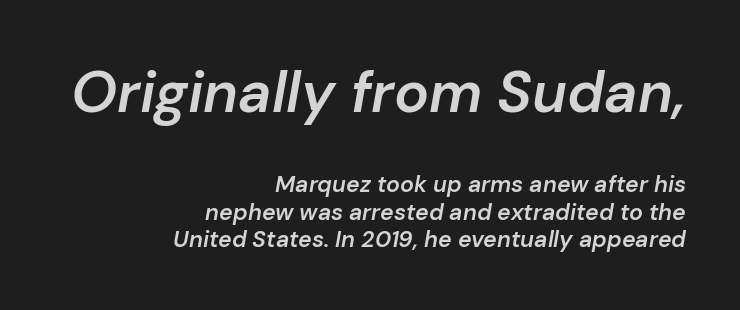
Q: Is the text bold? A: Semi-bold.
Q: Is the text italic (slanted)? A: Yes, it leans right by about 10 degrees.
Q: Is the text underlined? A: No.
Q: How is the paragraph aligned? A: Right-aligned.
Q: Is the spacing between letters normal or unusually wide? A: Normal.
Q: Which block of text is set in a larger size, the first (top) or the second (bottom)? A: The first (top) one.
Q: Width (condensed, normal, or wide)? A: Normal.
Q: Stroke contrast? A: Low.
Q: x-height? A: Medium.
Q: Monospaced? A: No.
